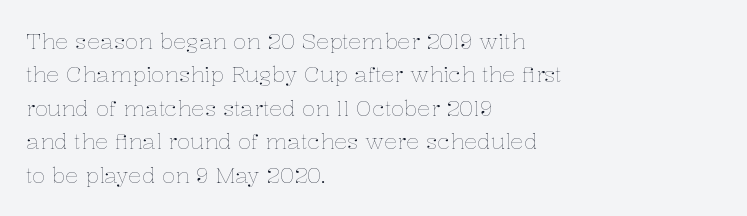
Q: Is the text bold? A: No.
Q: Is the text italic (slanted)? A: No, it is upright.
Q: Is the text underlined? A: No.
Q: How is the paragraph aligned? A: Left-aligned.
Q: Is the spacing between letters normal or unusually wide? A: Normal.
Q: Is the spacing between lines tight, normal or loose? A: Normal.
